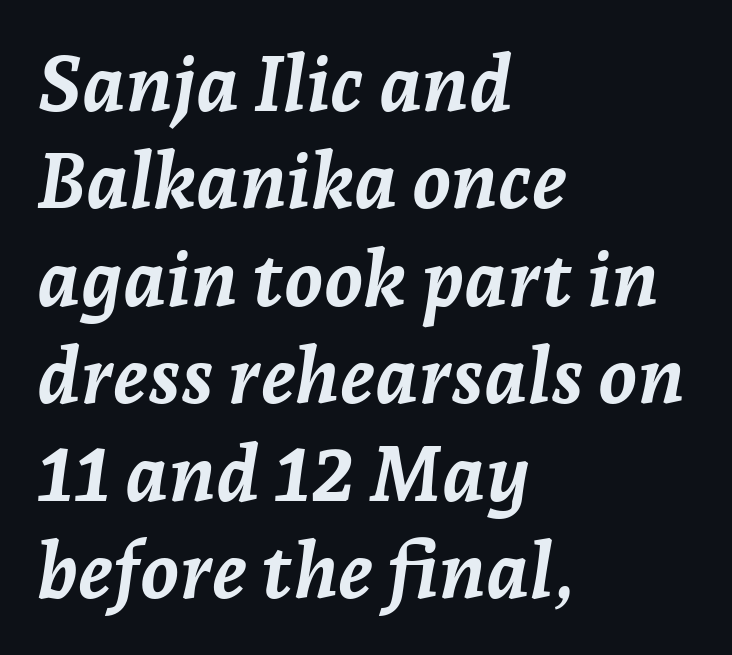
{"italic": "yes", "lean": "right", "slant_degrees": 7, "bold": "yes", "weight": "semibold", "width": "normal", "stroke_contrast": "low", "x_height": "medium", "monospaced": "no", "underline": "no", "align": "left", "line_spacing": "normal", "line_spacing_ratio": 1.25, "letter_spacing": "normal", "letter_spacing_em": 0.0, "glyph_px": 78}
